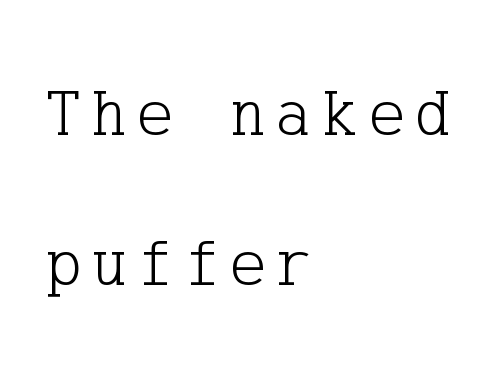
{"serif": "yes", "italic": "no", "bold": "no", "weight": "light", "width": "normal", "stroke_contrast": "low", "x_height": "medium", "underline": "no", "align": "left", "line_spacing": "loose", "line_spacing_ratio": 2.14, "glyph_px": 70}
